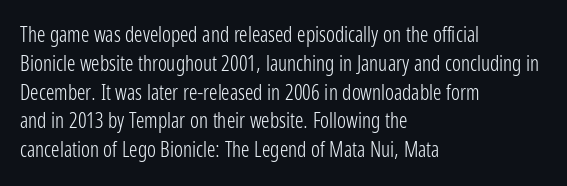
{"italic": "no", "bold": "no", "underline": "no", "align": "left", "line_spacing": "normal", "line_spacing_ratio": 1.37, "letter_spacing": "normal", "letter_spacing_em": 0.0, "glyph_px": 21}
